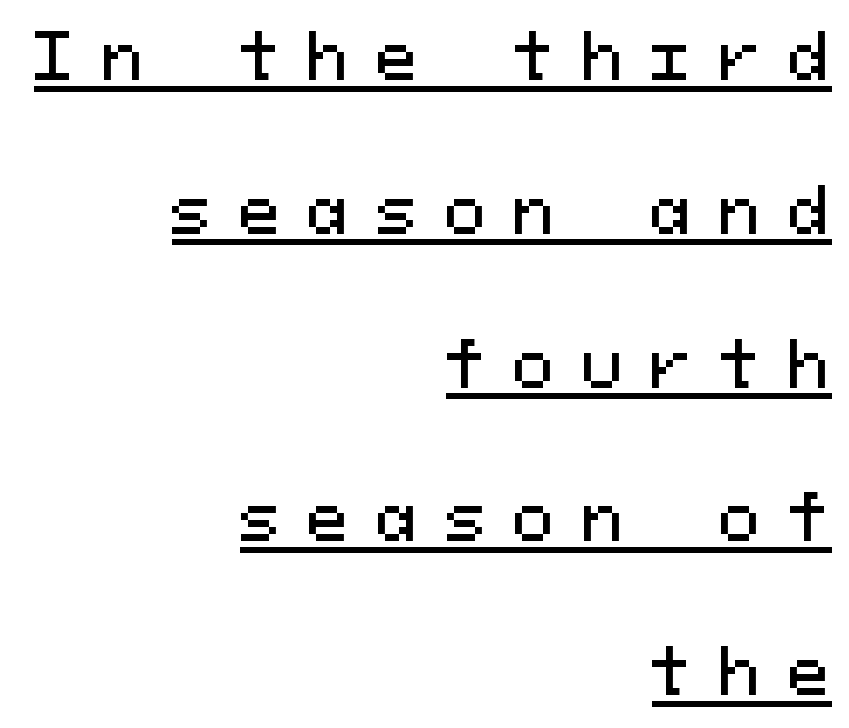
Q: Is the text italic (slanted)? A: No, it is upright.
Q: Is the typeface a serif or a sans-serif typeface? A: Sans-serif.
Q: Is the text underlined? A: Yes.
Q: How is the paragraph aligned? A: Right-aligned.
Q: Is the spacing between letters normal or unusually wide? A: Unusually wide.
Q: Is the spacing between lines tight, normal or loose? A: Loose.
Q: Width (condensed, normal, or wide)? A: Normal.
Q: Stroke contrast? A: Medium.
Q: x-height? A: Medium.
Q: Monospaced? A: Yes.
